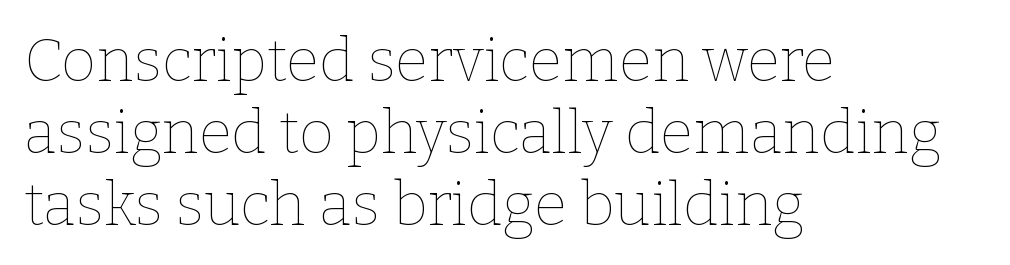
The image shows 60 px thin type, upright; set left-aligned, line spacing 1.2x, normal letter spacing, not underlined; low stroke contrast and a medium x-height.
